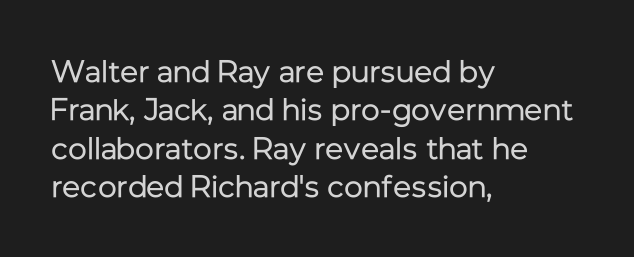
Q: Is the text bold? A: No.
Q: Is the text italic (slanted)? A: No, it is upright.
Q: Is the typeface a serif or a sans-serif typeface? A: Sans-serif.
Q: Is the text underlined? A: No.
Q: How is the paragraph aligned? A: Left-aligned.
Q: Is the spacing between letters normal or unusually wide? A: Normal.
Q: Width (condensed, normal, or wide)? A: Normal.
Q: Stroke contrast? A: Low.
Q: x-height? A: Medium.
Q: Monospaced? A: No.
